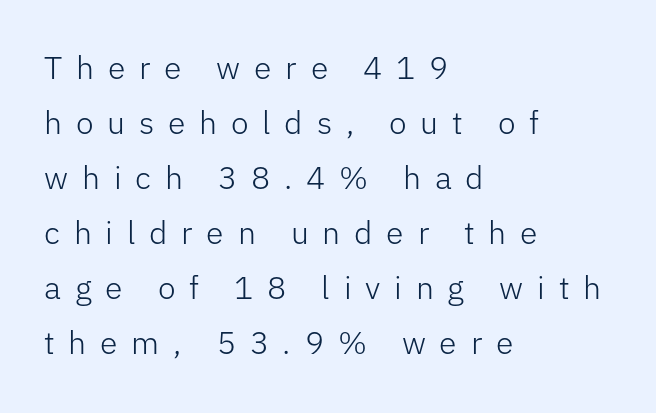
Q: Is the text bold? A: No.
Q: Is the text italic (slanted)? A: No, it is upright.
Q: Is the typeface a serif or a sans-serif typeface? A: Sans-serif.
Q: Is the text underlined? A: No.
Q: How is the paragraph aligned? A: Left-aligned.
Q: Is the spacing between letters normal or unusually wide? A: Unusually wide.
Q: Width (condensed, normal, or wide)? A: Normal.
Q: Stroke contrast? A: Low.
Q: x-height? A: Medium.
Q: Monospaced? A: No.
